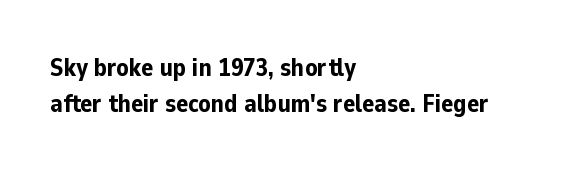
{"italic": "no", "bold": "yes", "underline": "no", "align": "left", "line_spacing": "normal", "line_spacing_ratio": 1.46, "letter_spacing": "normal", "letter_spacing_em": 0.0, "glyph_px": 25}
